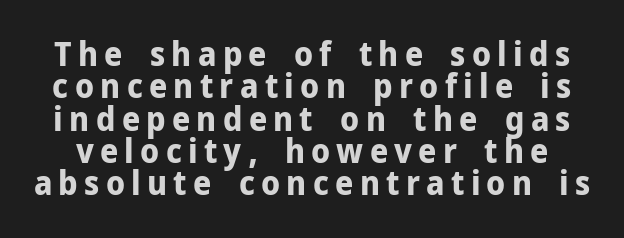
{"serif": "no", "italic": "no", "bold": "yes", "weight": "bold", "width": "normal", "stroke_contrast": "low", "x_height": "medium", "monospaced": "no", "underline": "no", "line_spacing": "tight", "line_spacing_ratio": 0.98, "glyph_px": 33}
